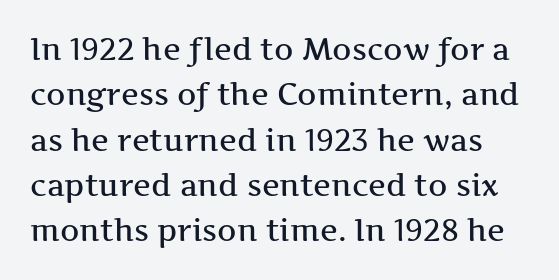
Q: Is the text italic (slanted)? A: No, it is upright.
Q: Is the typeface a serif or a sans-serif typeface? A: Serif.
Q: Is the text underlined? A: No.
Q: Is the spacing between letters normal or unusually wide? A: Normal.
Q: Is the spacing between lines tight, normal or loose? A: Normal.
Q: Width (condensed, normal, or wide)? A: Wide.
Q: Stroke contrast? A: Medium.
Q: x-height? A: Medium.
Q: Monospaced? A: No.
